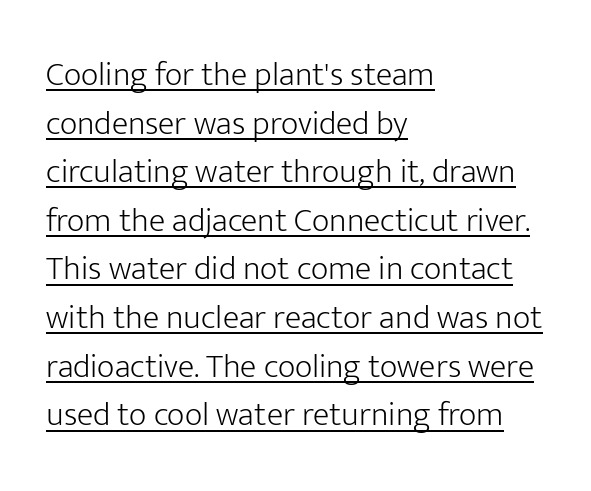
The image shows 34 px light sans-serif type, upright; set left-aligned, normal line spacing (1.43x), normal letter spacing, underlined; low stroke contrast and a medium x-height.
